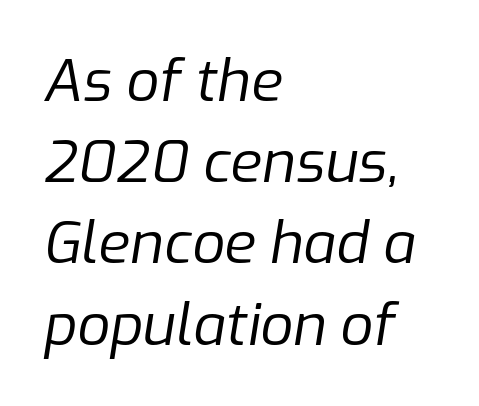
Weight: regular or lighter. The rag falls on the right side of this text block. The foot of each line stays bare and open. What's the leading like? Ordinary, nothing unusual. Glyph-to-glyph distance matches everyday printed text.
